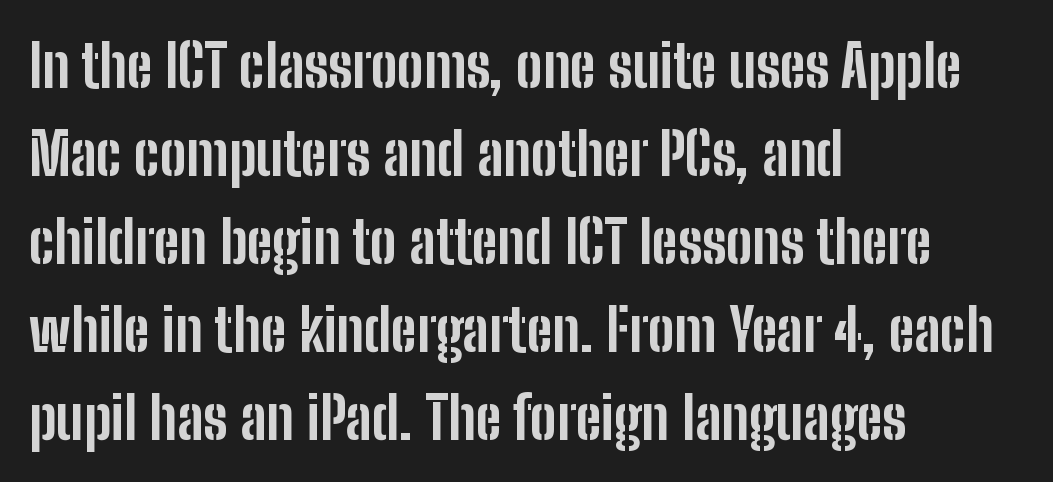
The image shows 59 px bold, condensed sans-serif type, upright; set left-aligned, normal line spacing (1.49x), normal letter spacing, not underlined; low stroke contrast and a medium x-height.
